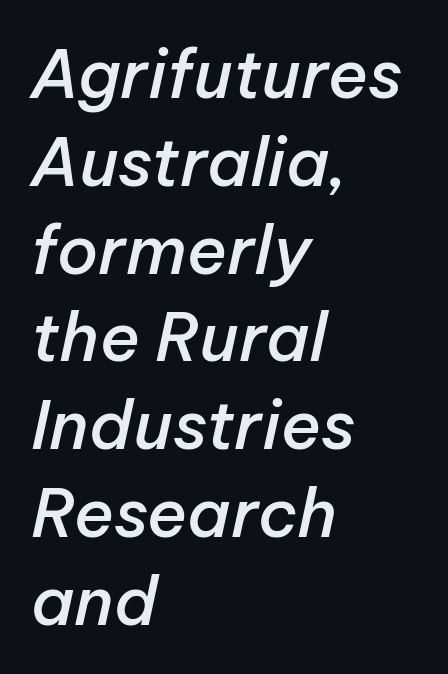
It's the slanting kind of type. Plain, unruled lines of type. Stems and bowls a touch heavier than normal — semibold. A typesetter would call this proportional, since set widths differ per character. The vertical gap from one line to the next is medium.
